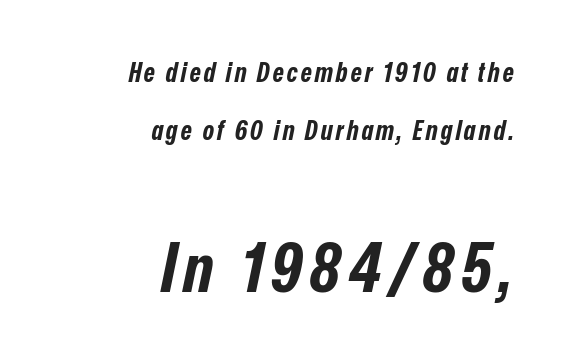
The image shows 68 px bold, condensed type, italic (leaning right); set right-aligned, loose line spacing (2.16x), not underlined; the second (bottom) block is 2.52x larger; low stroke contrast and a medium x-height.
